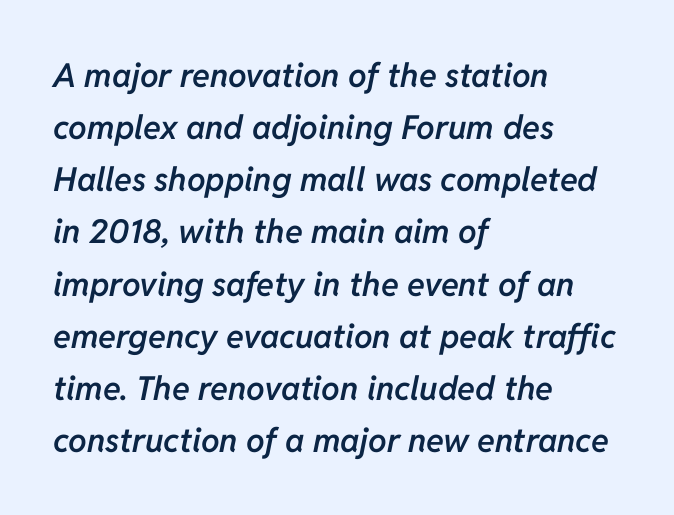
The image shows 33 px semibold type, italic (leaning right); set left-aligned, normal line spacing (1.58x), normal letter spacing, not underlined; low stroke contrast and a medium x-height.
